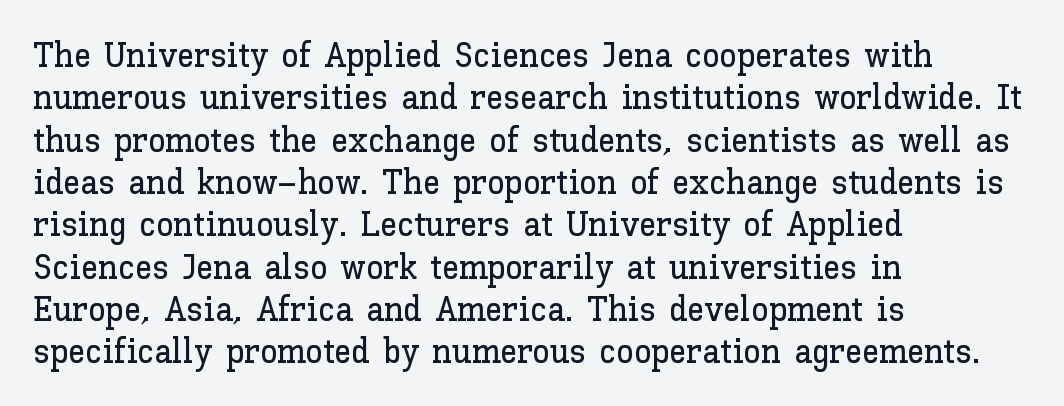
Q: Is the text italic (slanted)? A: No, it is upright.
Q: Is the text underlined? A: No.
Q: How is the paragraph aligned? A: Left-aligned.
Q: Is the spacing between letters normal or unusually wide? A: Normal.
Q: Width (condensed, normal, or wide)? A: Normal.
Q: Stroke contrast? A: Low.
Q: x-height? A: Medium.
Q: Monospaced? A: No.
